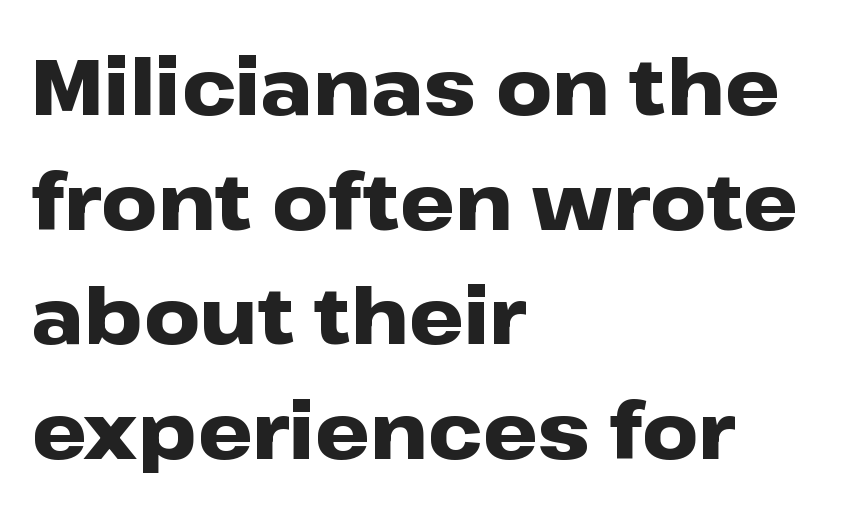
The image shows 78 px heavy, wide sans-serif type, upright; set left-aligned, normal line spacing (1.47x), normal letter spacing, not underlined; low stroke contrast and a medium x-height.
